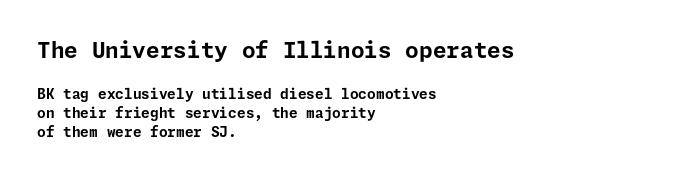
Q: Is the text bold? A: Yes.
Q: Is the text italic (slanted)? A: No, it is upright.
Q: Is the text underlined? A: No.
Q: How is the paragraph aligned? A: Left-aligned.
Q: Is the spacing between letters normal or unusually wide? A: Normal.
Q: Is the spacing between lines tight, normal or loose? A: Normal.
Q: Which block of text is set in a larger size, the first (top) or the second (bottom)? A: The first (top) one.
